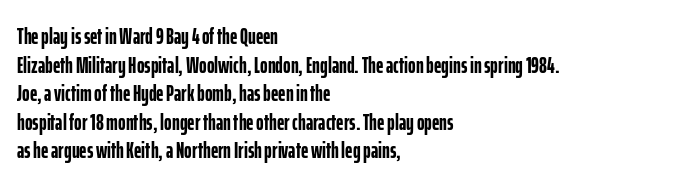
Q: Is the text bold? A: Yes.
Q: Is the text italic (slanted)? A: No, it is upright.
Q: Is the text underlined? A: No.
Q: How is the paragraph aligned? A: Left-aligned.
Q: Is the spacing between letters normal or unusually wide? A: Normal.
